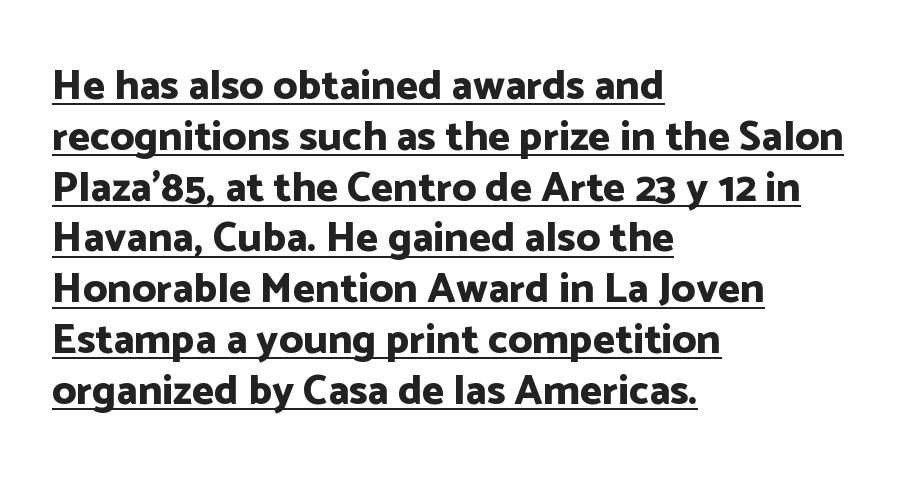
{"serif": "no", "italic": "no", "bold": "yes", "weight": "bold", "width": "normal", "stroke_contrast": "low", "x_height": "medium", "monospaced": "no", "underline": "yes", "align": "left", "line_spacing_ratio": 1.21, "letter_spacing": "normal", "letter_spacing_em": 0.0, "glyph_px": 42}
